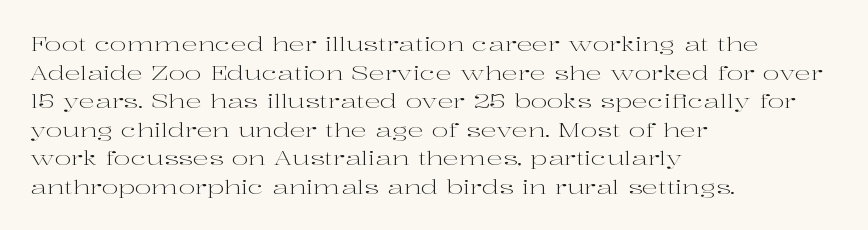
Q: Is the text bold? A: No.
Q: Is the text italic (slanted)? A: No, it is upright.
Q: Is the text underlined? A: No.
Q: How is the paragraph aligned? A: Left-aligned.
Q: Is the spacing between letters normal or unusually wide? A: Normal.
Q: Is the spacing between lines tight, normal or loose? A: Normal.
